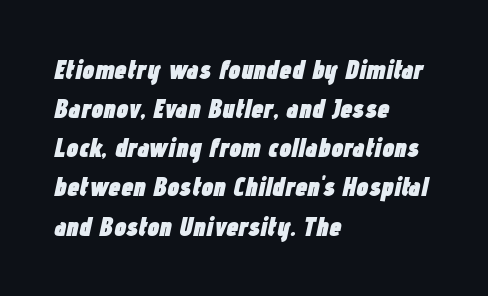
The image shows 27 px bold type, italic (leaning right); set left-aligned, normal line spacing (1.45x), normal letter spacing, not underlined.
